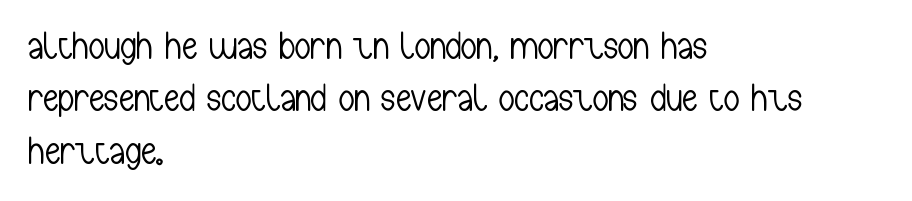
The image shows 39 px light, condensed sans-serif type, upright; set left-aligned, normal line spacing (1.34x), normal letter spacing, not underlined; low stroke contrast and a medium x-height.
